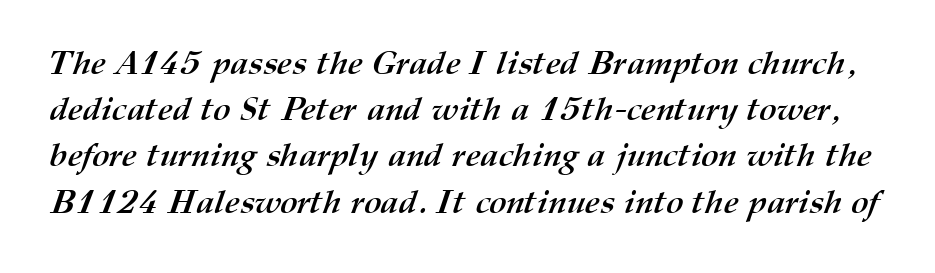
{"bold": "yes", "weight": "semibold", "width": "normal", "stroke_contrast": "medium", "x_height": "medium", "monospaced": "no", "underline": "no", "line_spacing": "normal", "line_spacing_ratio": 1.4, "letter_spacing": "normal", "letter_spacing_em": 0.0, "glyph_px": 33}
